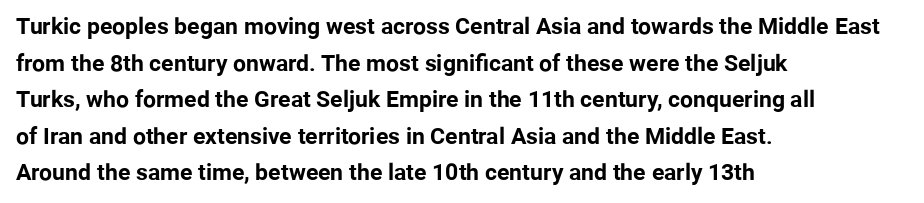
The image shows 23 px bold type, upright; set left-aligned, normal line spacing (1.59x), normal letter spacing, not underlined.
